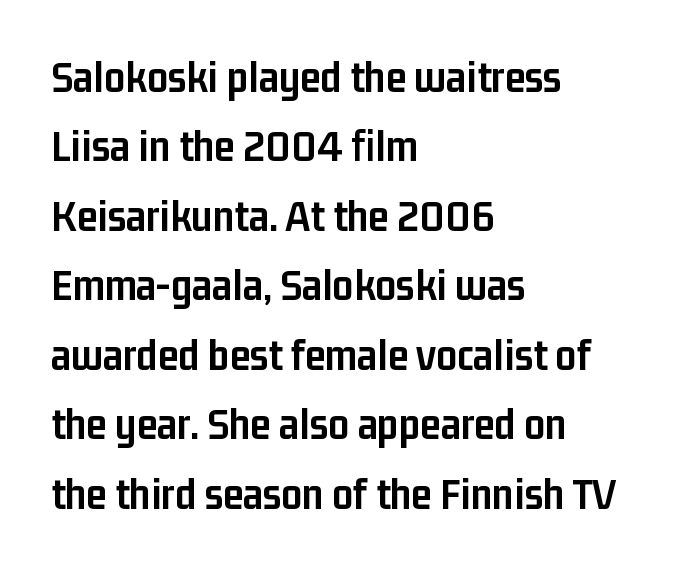
Q: Is the text bold? A: Yes.
Q: Is the text italic (slanted)? A: No, it is upright.
Q: Is the typeface a serif or a sans-serif typeface? A: Sans-serif.
Q: Is the text underlined? A: No.
Q: How is the paragraph aligned? A: Left-aligned.
Q: Is the spacing between letters normal or unusually wide? A: Normal.
Q: Is the spacing between lines tight, normal or loose? A: Normal.
Q: Width (condensed, normal, or wide)? A: Condensed.
Q: Stroke contrast? A: Low.
Q: x-height? A: Medium.
Q: Monospaced? A: No.
